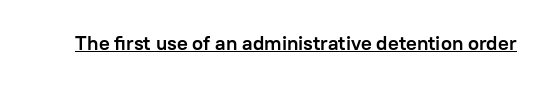
The image shows 20 px bold type, upright; set normal letter spacing, underlined.
